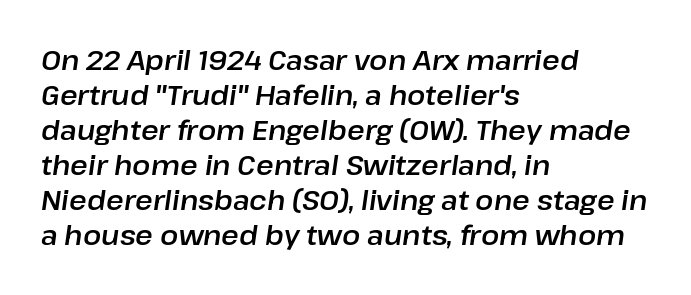
{"italic": "yes", "lean": "right", "slant_degrees": 8, "underline": "no", "align": "left", "line_spacing": "normal", "line_spacing_ratio": 1.3, "letter_spacing": "normal", "letter_spacing_em": 0.0, "glyph_px": 27}
